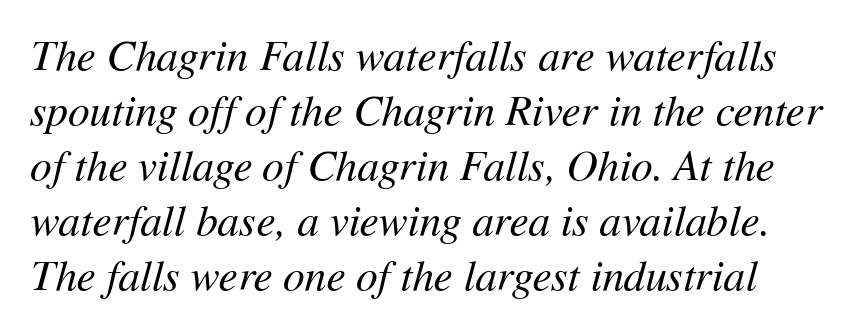
The image shows 43 px regular-weight type, italic (leaning right); set normal line spacing (1.28x), normal letter spacing, not underlined; medium stroke contrast and a medium x-height.
